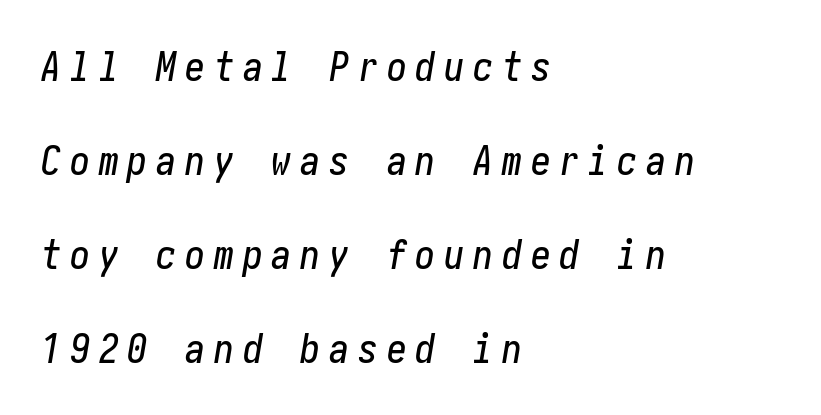
A typesetter would mark this as italic. Line beginnings align vertically; line endings do not. How would I describe the line gaps? Wide and relaxed. The space beneath each line is pristine and unruled.
